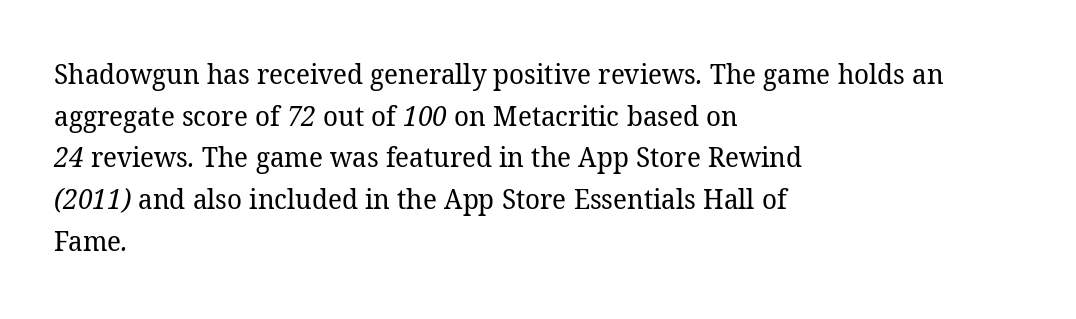
{"serif": "yes", "bold": "no", "weight": "regular", "width": "normal", "stroke_contrast": "low", "x_height": "medium", "monospaced": "no", "underline": "no", "align": "left", "line_spacing": "normal", "line_spacing_ratio": 1.49, "letter_spacing": "normal", "letter_spacing_em": 0.0, "glyph_px": 28}
